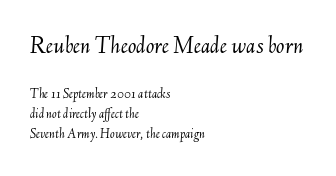
The image shows 25 px text type, italic (leaning right); set left-aligned, normal line spacing (1.42x), normal letter spacing, not underlined; the first (top) block is 1.79x larger.
